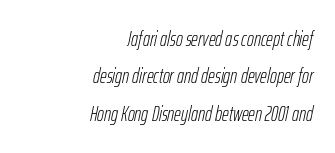
Q: Is the text bold? A: No.
Q: Is the text italic (slanted)? A: Yes, it leans right by about 12 degrees.
Q: Is the text underlined? A: No.
Q: How is the paragraph aligned? A: Right-aligned.
Q: Is the spacing between letters normal or unusually wide? A: Normal.
